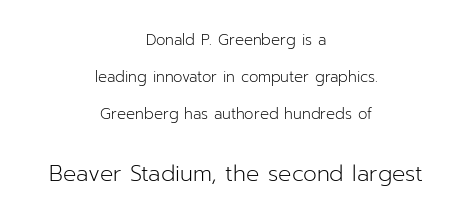
The typography opts for an upright posture over an oblique one. Tracking value appears to be zero — textbook default spacing. The weight tops out at a normal text grade. The block sitting lower on the canvas is the one with enlarged characters. Notice how the passage keeps no hard edge, just a central spine. Leading: increased.
